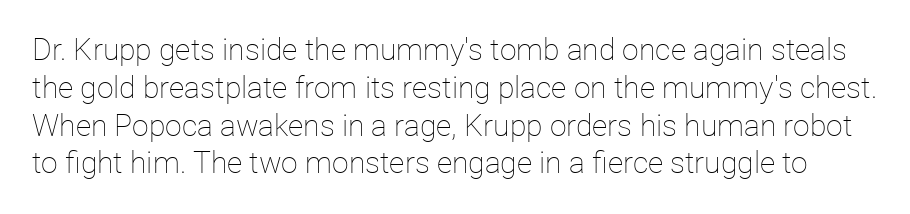
{"italic": "no", "bold": "no", "weight": "thin", "width": "normal", "stroke_contrast": "low", "x_height": "medium", "monospaced": "no", "underline": "no", "line_spacing": "normal", "line_spacing_ratio": 1.26, "letter_spacing": "normal", "letter_spacing_em": 0.0, "glyph_px": 30}
